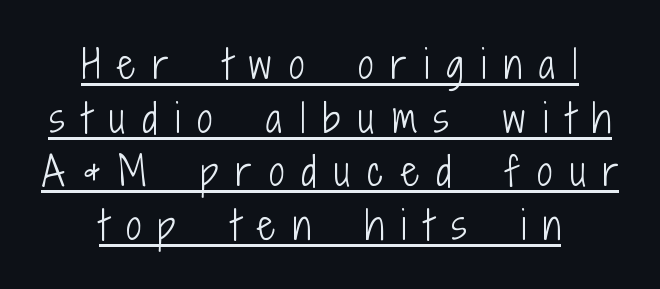
Q: Is the text bold? A: No.
Q: Is the text italic (slanted)? A: No, it is upright.
Q: Is the typeface a serif or a sans-serif typeface? A: Sans-serif.
Q: Is the text underlined? A: Yes.
Q: How is the paragraph aligned? A: Centered.
Q: Is the spacing between letters normal or unusually wide? A: Unusually wide.
Q: Is the spacing between lines tight, normal or loose? A: Normal.
Q: Width (condensed, normal, or wide)? A: Condensed.
Q: Stroke contrast? A: Low.
Q: x-height? A: Medium.
Q: Monospaced? A: No.
